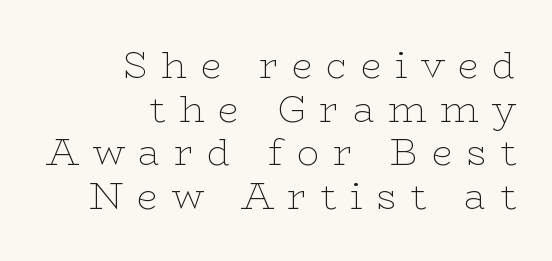
The axis of the letterforms is exactly vertical. Only glyphs here, with clear space below each row. Each letter keeps its own natural width here, so spacing adapts to shape. Inter-character spacing is expanded well beyond the font's built-in metrics. Regarding serifs, this sample has them.
